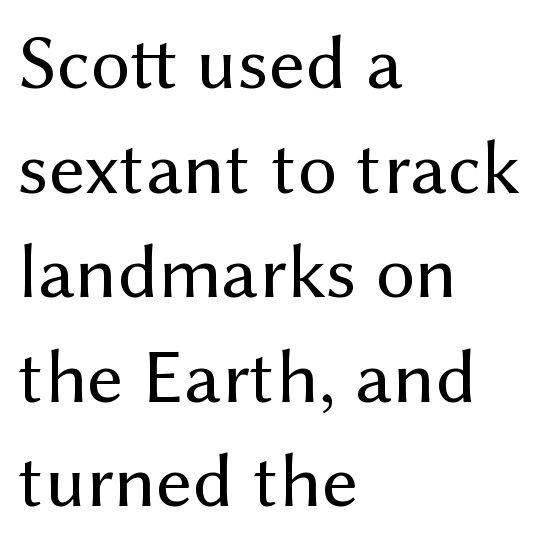
The image shows 78 px regular-weight sans-serif type, upright; set left-aligned, normal line spacing (1.34x), normal letter spacing, not underlined; medium stroke contrast and a medium x-height.
